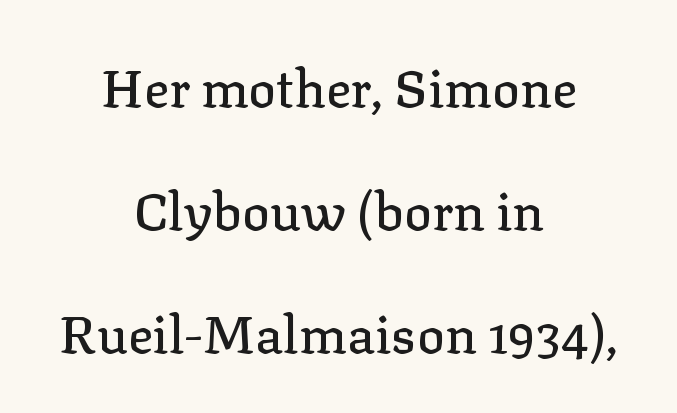
Each letter keeps its own natural width here, so spacing adapts to shape. Unlike a clean sans, this face finishes its strokes with serifs. Honestly, the rows look like they've been pulled way apart. Words appear dense and cohesive because spacing is normal.
